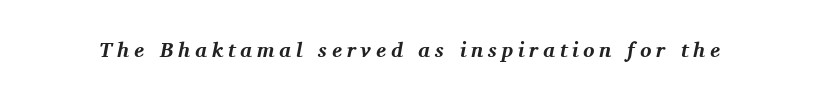
Is the letter spacing exaggerated? Yes — the characters are pushed far apart. The rendering applies a slant to the glyphs. Just letters on the line, the space beneath them empty. Weight: bold.
